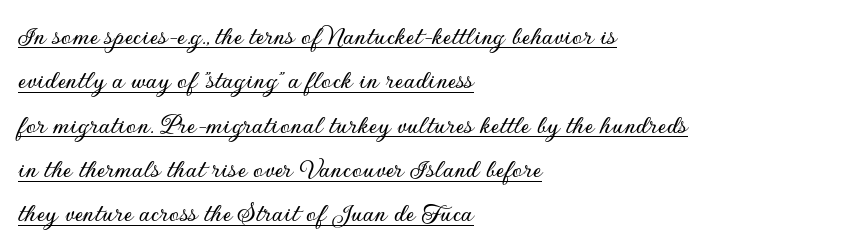
A typesetter would call this zero additional tracking. The rows are spaced the way most documents space them. Horizontally, the lines are justified to the leading edge only.
